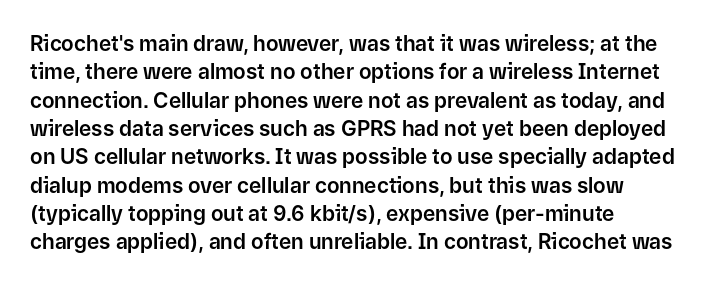
Q: Is the text italic (slanted)? A: No, it is upright.
Q: Is the text underlined? A: No.
Q: How is the paragraph aligned? A: Left-aligned.
Q: Is the spacing between letters normal or unusually wide? A: Normal.
Q: Is the spacing between lines tight, normal or loose? A: Normal.
